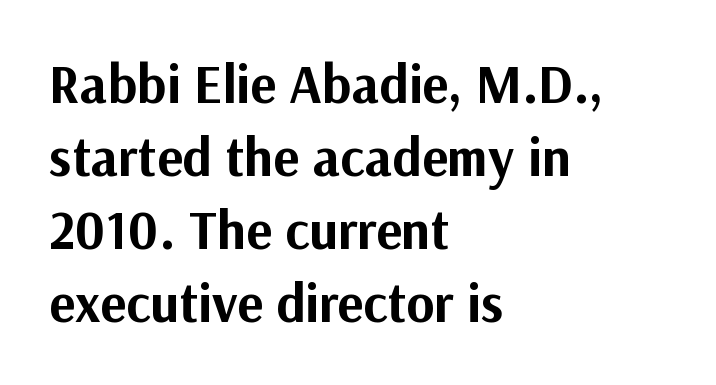
Q: Is the text bold? A: Yes.
Q: Is the text italic (slanted)? A: No, it is upright.
Q: Is the typeface a serif or a sans-serif typeface? A: Sans-serif.
Q: Is the text underlined? A: No.
Q: How is the paragraph aligned? A: Left-aligned.
Q: Is the spacing between letters normal or unusually wide? A: Normal.
Q: Is the spacing between lines tight, normal or loose? A: Normal.
Q: Width (condensed, normal, or wide)? A: Normal.
Q: Stroke contrast? A: Medium.
Q: x-height? A: Medium.
Q: Monospaced? A: No.
